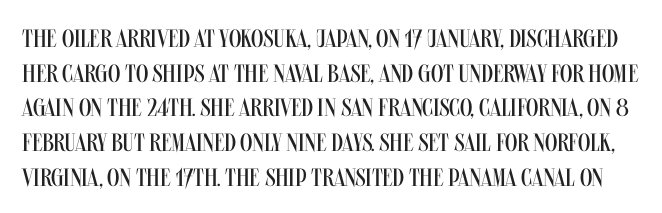
Every character sits straight up, as roman type does. Spacing between characters is what you'd get straight out of the box. Stems and bowls with no extra thickness — not bold. Evenly set lines give the paragraph a standard silhouette.
